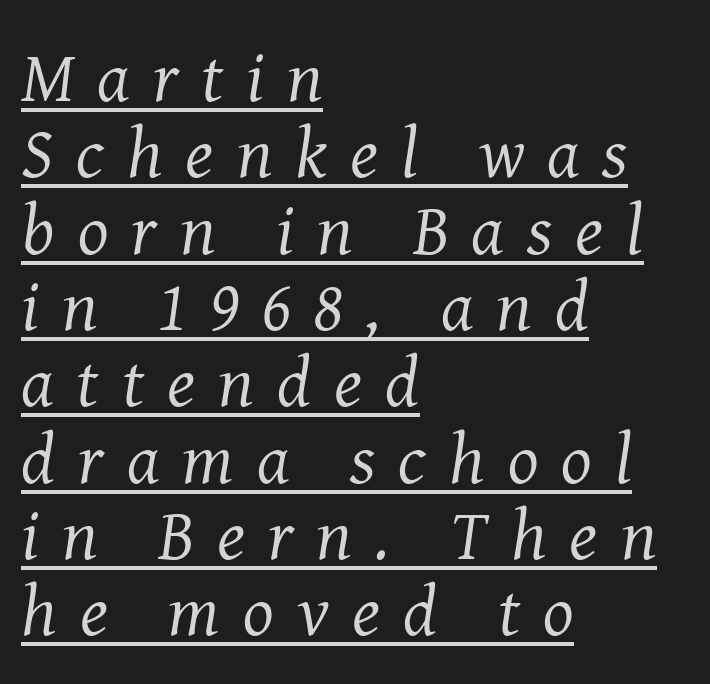
Q: Is the text bold? A: No.
Q: Is the text italic (slanted)? A: Yes, it leans right by about 8 degrees.
Q: Is the typeface a serif or a sans-serif typeface? A: Serif.
Q: Is the text underlined? A: Yes.
Q: How is the paragraph aligned? A: Left-aligned.
Q: Is the spacing between letters normal or unusually wide? A: Unusually wide.
Q: Is the spacing between lines tight, normal or loose? A: Tight.
Q: Width (condensed, normal, or wide)? A: Normal.
Q: Stroke contrast? A: Medium.
Q: x-height? A: Medium.
Q: Monospaced? A: No.
